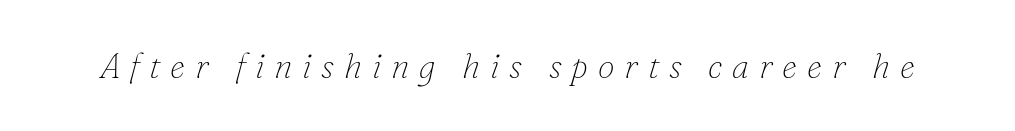
The typeface chosen for these lines features serifs. Character widths vary here, with narrow letters taking less room than wide ones. Italic: yes, the glyphs are oblique. The gaps between neighbouring characters are conspicuously large. Type without underlining. The strokes are not fattened; the text isn't bold.
